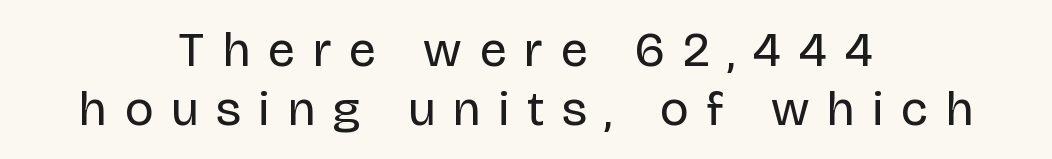
The image shows 49 px regular-weight sans-serif type, upright; set centered, line spacing 1.2x, unusually wide letter spacing (+0.37 em), not underlined; low stroke contrast and a large x-height.
